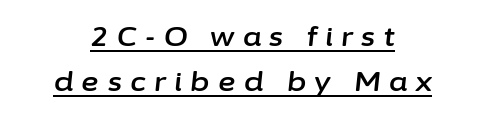
{"italic": "yes", "lean": "right", "slant_degrees": 6, "underline": "yes", "align": "center", "line_spacing": "normal", "line_spacing_ratio": 1.67, "letter_spacing": "wide", "letter_spacing_em": 0.31, "glyph_px": 27}
